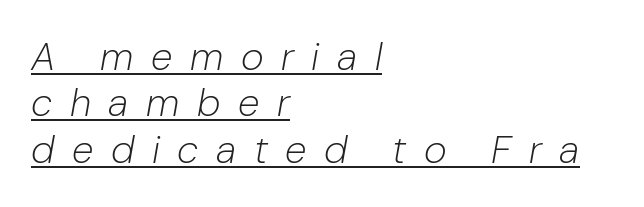
The image shows 39 px light type, italic (leaning right); set left-aligned, line spacing 1.19x, unusually wide letter spacing (+0.45 em), underlined; low stroke contrast and a medium x-height.
